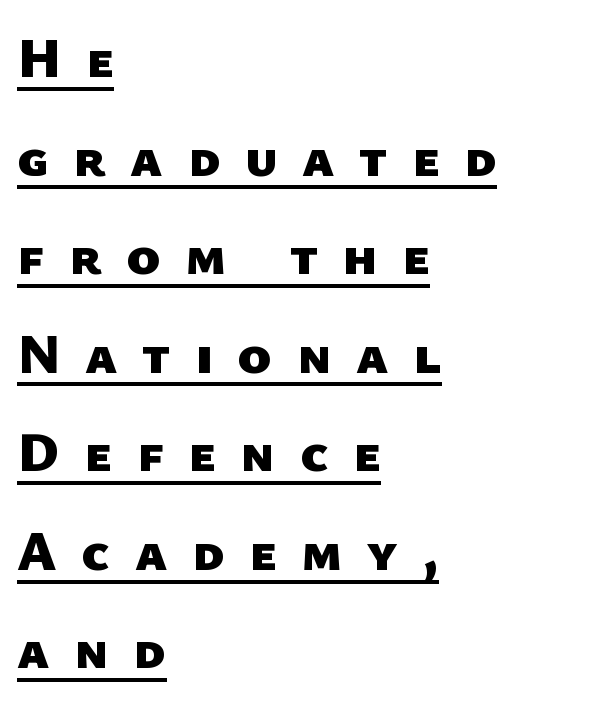
{"serif": "no", "bold": "yes", "weight": "heavy", "width": "normal", "stroke_contrast": "low", "x_height": "medium", "monospaced": "no", "underline": "yes", "align": "left", "line_spacing_ratio": 1.76, "letter_spacing": "wide", "letter_spacing_em": 0.44, "glyph_px": 56}
